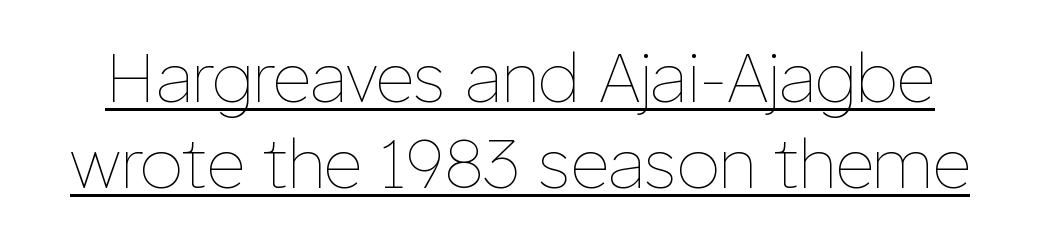
Q: Is the text bold? A: No.
Q: Is the text italic (slanted)? A: No, it is upright.
Q: Is the text underlined? A: Yes.
Q: Is the spacing between letters normal or unusually wide? A: Normal.
Q: Is the spacing between lines tight, normal or loose? A: Normal.
Q: Width (condensed, normal, or wide)? A: Normal.
Q: Stroke contrast? A: Low.
Q: x-height? A: Medium.
Q: Monospaced? A: No.
